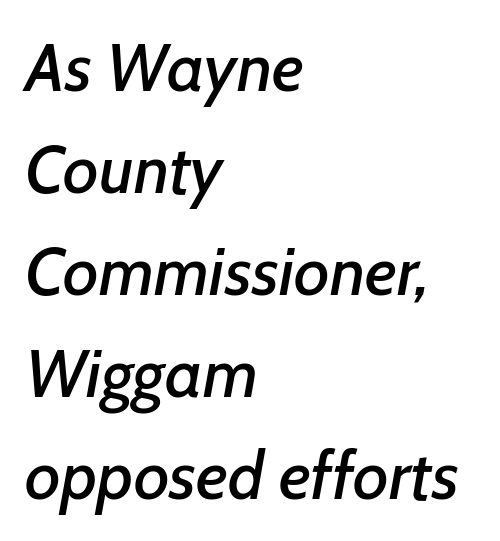
This rendering features lettering with no underline. Alignment: flush left. This sample has the flowing, uneven cadence of proportional lettering. This sample keeps an unexceptional amount of space between lines. Is the type slanted? Yes — the strokes lean at a clear angle. Nothing unusual about the tracking: characters are spaced as the font intends.
